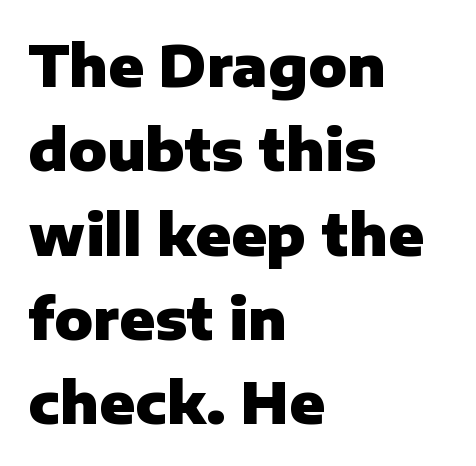
The image shows 57 px heavy sans-serif type, upright; set left-aligned, normal line spacing (1.48x), normal letter spacing, not underlined; low stroke contrast and a medium x-height.
